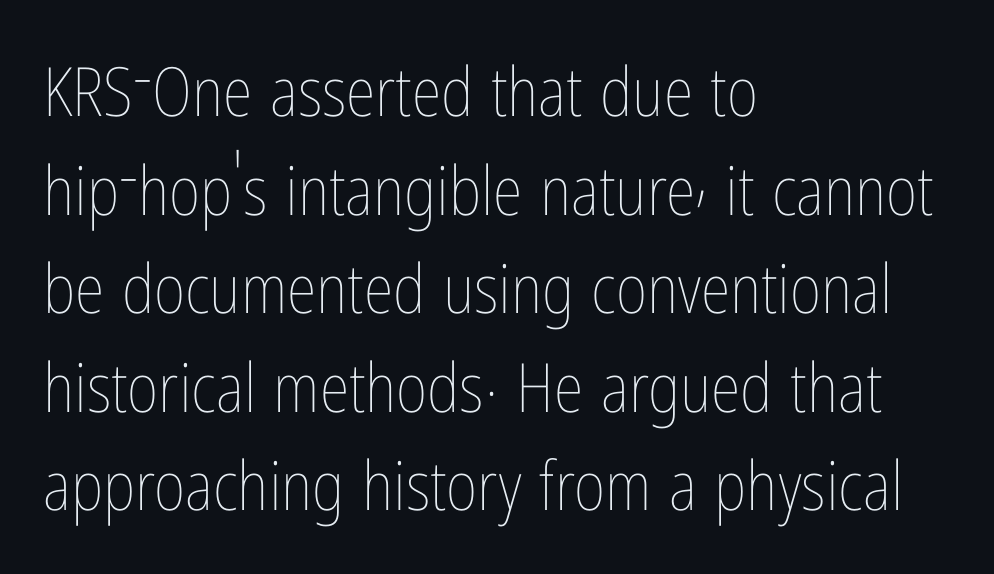
{"italic": "no", "bold": "no", "weight": "thin", "width": "condensed", "stroke_contrast": "low", "x_height": "medium", "monospaced": "no", "underline": "no", "align": "left", "line_spacing": "normal", "line_spacing_ratio": 1.45, "letter_spacing": "normal", "letter_spacing_em": 0.0, "glyph_px": 68}
